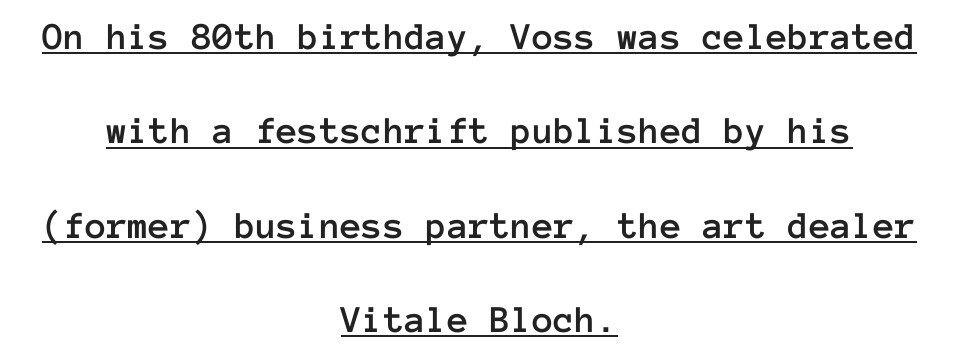
{"italic": "no", "width": "normal", "stroke_contrast": "low", "x_height": "medium", "monospaced": "yes", "underline": "yes", "align": "center", "line_spacing": "loose", "line_spacing_ratio": 2.42, "letter_spacing": "normal", "letter_spacing_em": 0.0, "glyph_px": 39}
